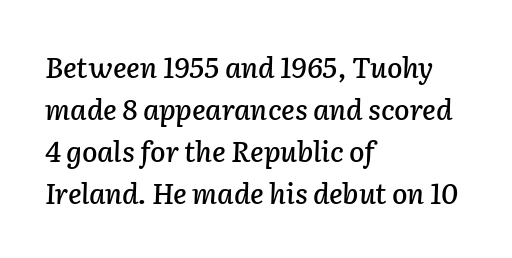
Q: Is the text italic (slanted)? A: Yes, it leans right by about 2 degrees.
Q: Is the text underlined? A: No.
Q: How is the paragraph aligned? A: Left-aligned.
Q: Is the spacing between letters normal or unusually wide? A: Normal.
Q: Is the spacing between lines tight, normal or loose? A: Normal.
Q: Width (condensed, normal, or wide)? A: Normal.
Q: Stroke contrast? A: Low.
Q: x-height? A: Medium.
Q: Monospaced? A: No.
